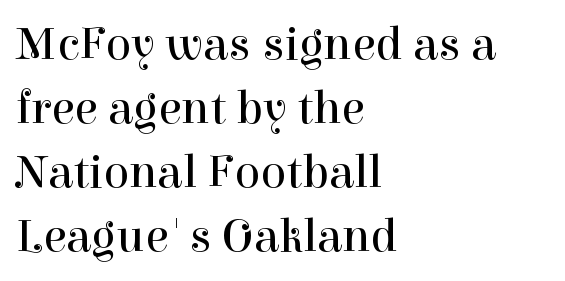
The font's upright variant was chosen for this text. The passage shown stacks its lines at a standard gap. The area under the type is left untouched. Here the designer chose a conventional face with non-uniform glyph widths. No letter is thick-stroked: the sample isn't bold.
